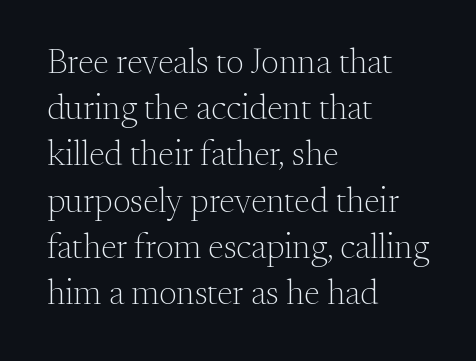
{"serif": "yes", "italic": "no", "bold": "no", "weight": "light", "width": "normal", "stroke_contrast": "medium", "x_height": "small", "monospaced": "no", "underline": "no", "align": "left", "line_spacing": "normal", "line_spacing_ratio": 1.32, "letter_spacing": "normal", "letter_spacing_em": 0.0, "glyph_px": 35}
